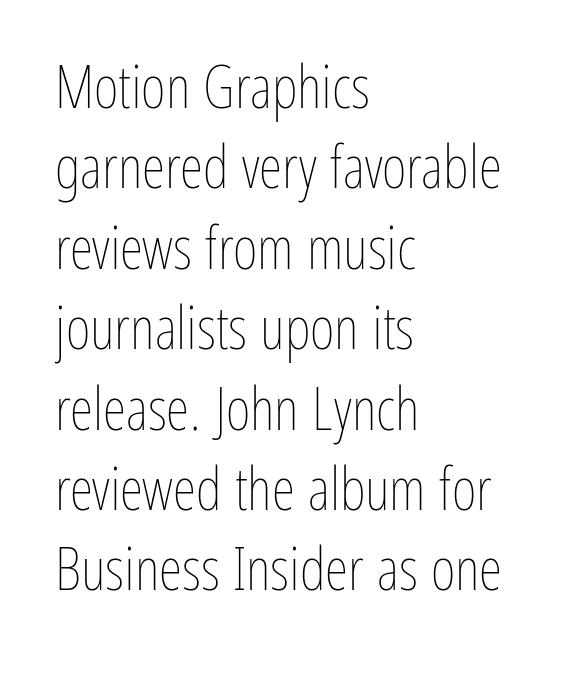
The image shows 60 px thin, condensed type, upright; set left-aligned, normal line spacing (1.34x), normal letter spacing, not underlined; low stroke contrast and a medium x-height.
